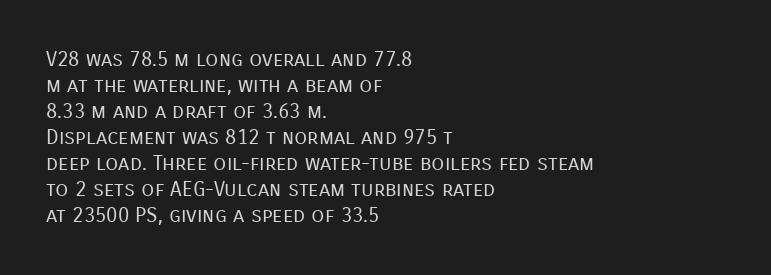
The image shows 21 px text type, upright; set left-aligned, line spacing 1.24x, normal letter spacing, not underlined.
